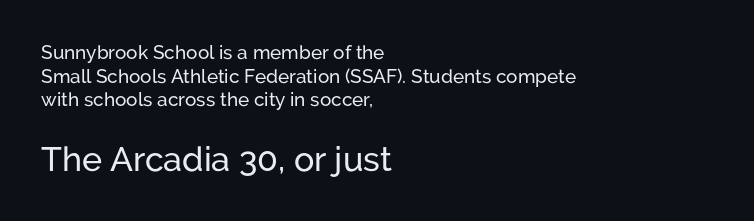
Q: Is the text italic (slanted)? A: No, it is upright.
Q: Is the typeface a serif or a sans-serif typeface? A: Sans-serif.
Q: Is the text underlined? A: No.
Q: How is the paragraph aligned? A: Left-aligned.
Q: Is the spacing between letters normal or unusually wide? A: Normal.
Q: Is the spacing between lines tight, normal or loose? A: Normal.
Q: Which block of text is set in a larger size, the first (top) or the second (bottom)? A: The second (bottom) one.
Q: Width (condensed, normal, or wide)? A: Normal.
Q: Stroke contrast? A: Low.
Q: x-height? A: Medium.
Q: Monospaced? A: No.
